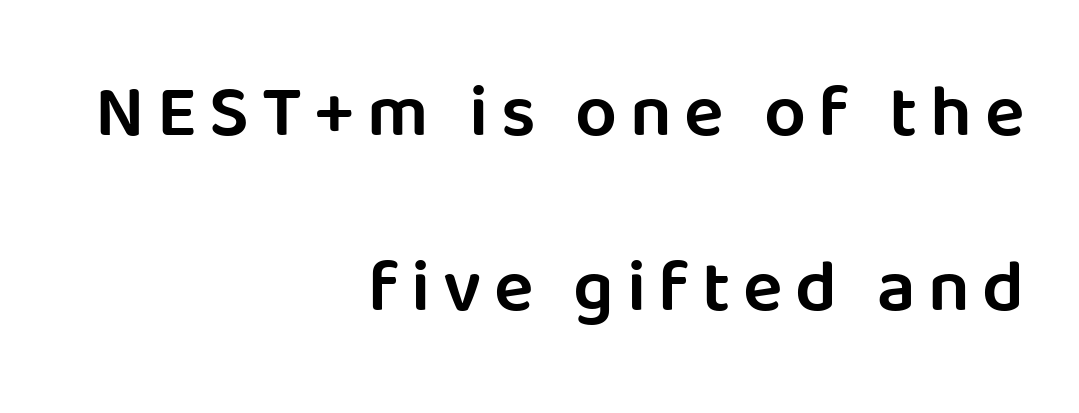
The image shows 74 px semibold sans-serif type, upright; set right-aligned, loose line spacing (2.37x), not underlined; low stroke contrast and a large x-height.
